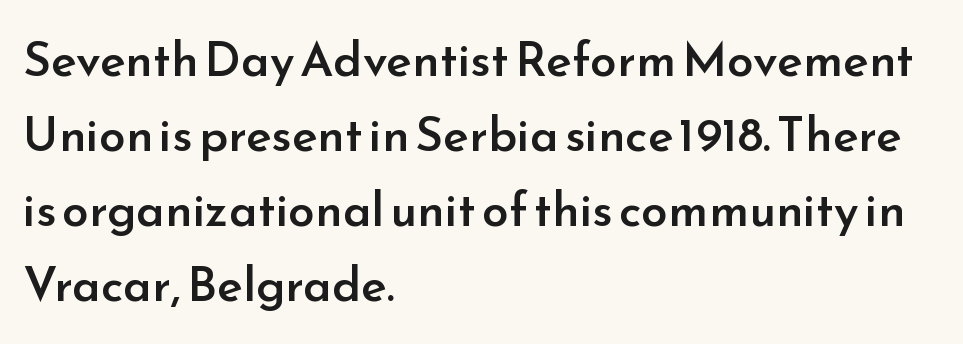
The image shows 48 px semibold sans-serif type, upright; set left-aligned, normal line spacing (1.56x), normal letter spacing, not underlined; low stroke contrast and a small x-height.
